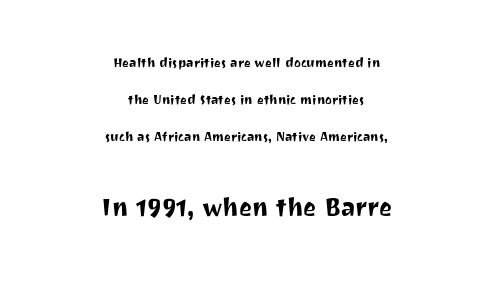
Q: Is the text italic (slanted)? A: No, it is upright.
Q: Is the typeface a serif or a sans-serif typeface? A: Sans-serif.
Q: Is the text underlined? A: No.
Q: How is the paragraph aligned? A: Centered.
Q: Is the spacing between letters normal or unusually wide? A: Normal.
Q: Is the spacing between lines tight, normal or loose? A: Loose.
Q: Which block of text is set in a larger size, the first (top) or the second (bottom)? A: The second (bottom) one.
Q: Width (condensed, normal, or wide)? A: Normal.
Q: Stroke contrast? A: Medium.
Q: x-height? A: Medium.
Q: Monospaced? A: No.
